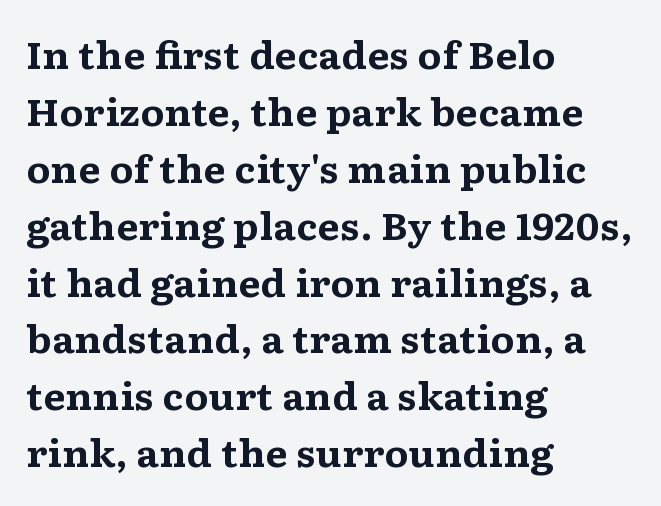
{"serif": "yes", "italic": "no", "bold": "yes", "weight": "bold", "width": "wide", "stroke_contrast": "medium", "x_height": "medium", "monospaced": "no", "underline": "no", "align": "left", "line_spacing": "normal", "line_spacing_ratio": 1.58, "letter_spacing": "normal", "letter_spacing_em": 0.0, "glyph_px": 36}
